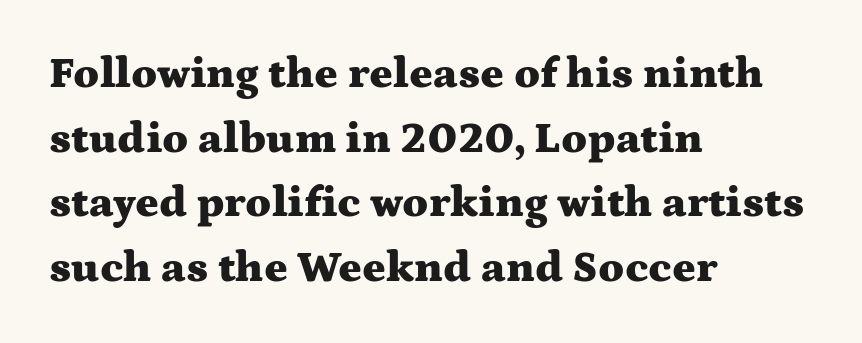
Q: Is the text bold? A: Yes.
Q: Is the text italic (slanted)? A: No, it is upright.
Q: Is the typeface a serif or a sans-serif typeface? A: Serif.
Q: Is the text underlined? A: No.
Q: How is the paragraph aligned? A: Left-aligned.
Q: Is the spacing between letters normal or unusually wide? A: Normal.
Q: Is the spacing between lines tight, normal or loose? A: Normal.
Q: Width (condensed, normal, or wide)? A: Wide.
Q: Stroke contrast? A: Medium.
Q: x-height? A: Medium.
Q: Monospaced? A: No.
